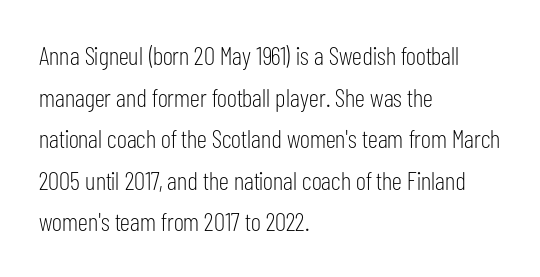
Q: Is the text bold? A: No.
Q: Is the text italic (slanted)? A: No, it is upright.
Q: Is the text underlined? A: No.
Q: How is the paragraph aligned? A: Left-aligned.
Q: Is the spacing between letters normal or unusually wide? A: Normal.
Q: Is the spacing between lines tight, normal or loose? A: Normal.
